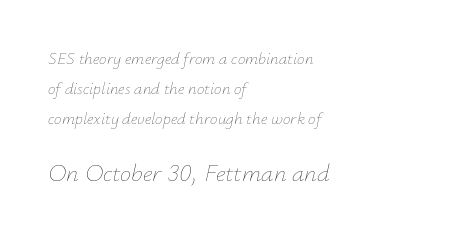
Q: Is the text bold? A: No.
Q: Is the text italic (slanted)? A: Yes, it leans right by about 12 degrees.
Q: Is the text underlined? A: No.
Q: How is the paragraph aligned? A: Left-aligned.
Q: Is the spacing between letters normal or unusually wide? A: Normal.
Q: Which block of text is set in a larger size, the first (top) or the second (bottom)? A: The second (bottom) one.
